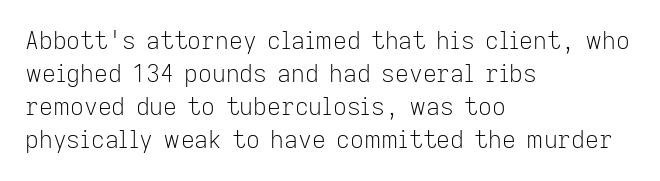
Horizontally, the lines are justified to the leading edge only. A roman cut, with each character standing at attention. The lines sit at an ordinary, default distance from one another. The font sits on the lighter half of the weight spectrum, regular included. Just letters on the line, the space beneath them empty. Standard letterfit; no display-style spreading of the glyphs.
